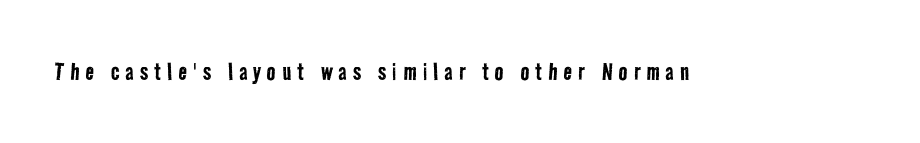
Q: Is the text bold? A: No.
Q: Is the typeface a serif or a sans-serif typeface? A: Sans-serif.
Q: Is the text underlined? A: No.
Q: Is the spacing between letters normal or unusually wide? A: Unusually wide.
Q: Width (condensed, normal, or wide)? A: Condensed.
Q: Stroke contrast? A: Low.
Q: x-height? A: Medium.
Q: Monospaced? A: No.
